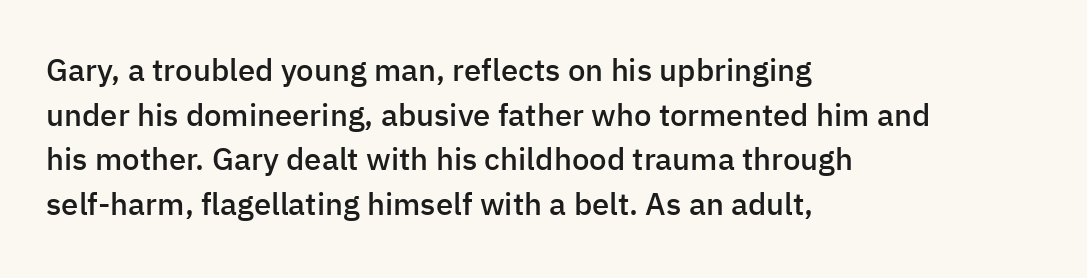
The image shows 31 px semibold sans-serif type, upright; set left-aligned, normal line spacing (1.44x), normal letter spacing, not underlined; low stroke contrast and a medium x-height.
